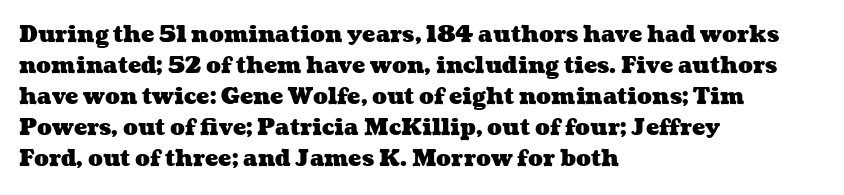
Is there much room between lines? A standard amount, neither cramped nor airy. You could call the tracking neutral — neither tight nor loose. Typesetter's note: full bold, strokes at maximum text heaviness. Glance below the letters and you will spot only blank space.
